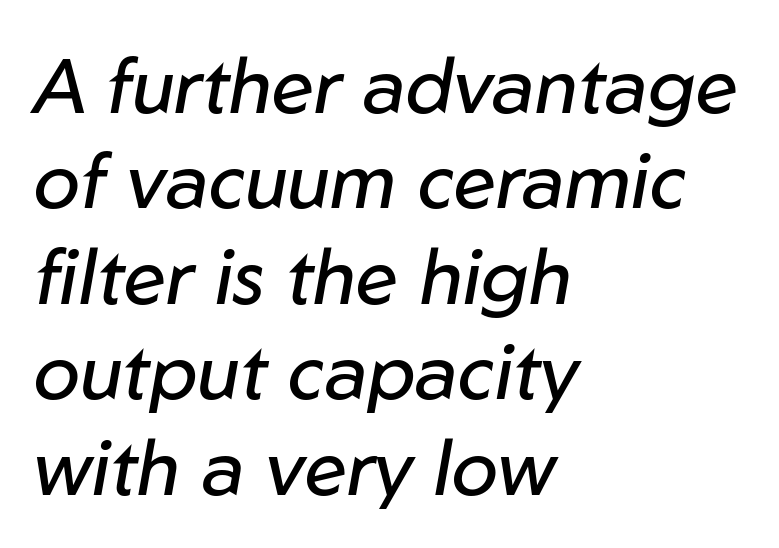
Q: Is the text bold? A: No.
Q: Is the text italic (slanted)? A: Yes, it leans right by about 10 degrees.
Q: Is the text underlined? A: No.
Q: How is the paragraph aligned? A: Left-aligned.
Q: Is the spacing between letters normal or unusually wide? A: Normal.
Q: Width (condensed, normal, or wide)? A: Normal.
Q: Stroke contrast? A: Low.
Q: x-height? A: Medium.
Q: Monospaced? A: No.
